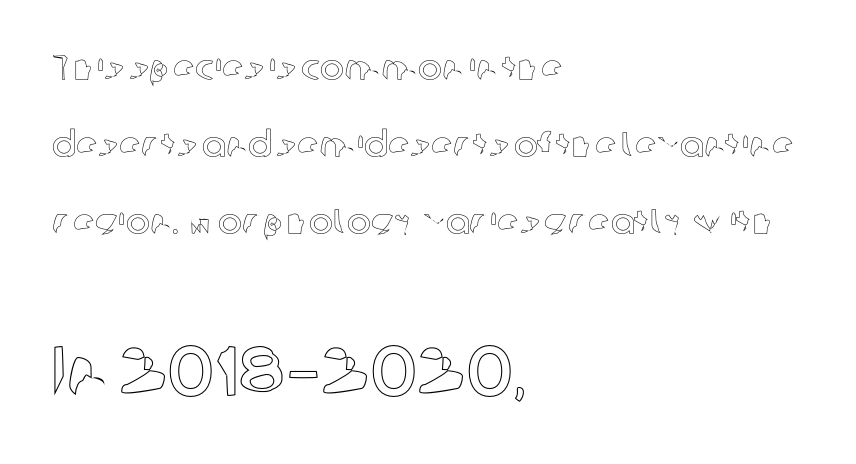
Is this a fixed-width face? No — the glyphs have proportional, varying widths. The designer gave the closing block more size than the opening block. Leftover space on each line is placed entirely after the last word. You can tell it's not italic because the verticals are truly vertical. The specimen omits any rule beneath the text block's lines. Loosely led — the rows are spread out.
